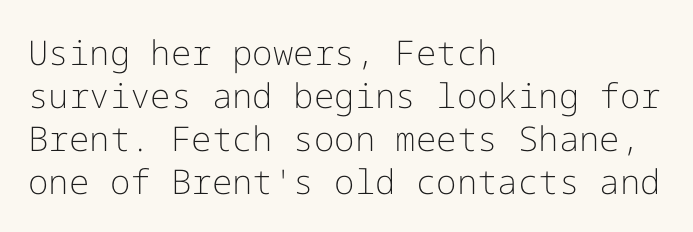
The image shows 34 px light sans-serif type, upright; set left-aligned, normal line spacing (1.26x), normal letter spacing, not underlined; low stroke contrast and a medium x-height.
